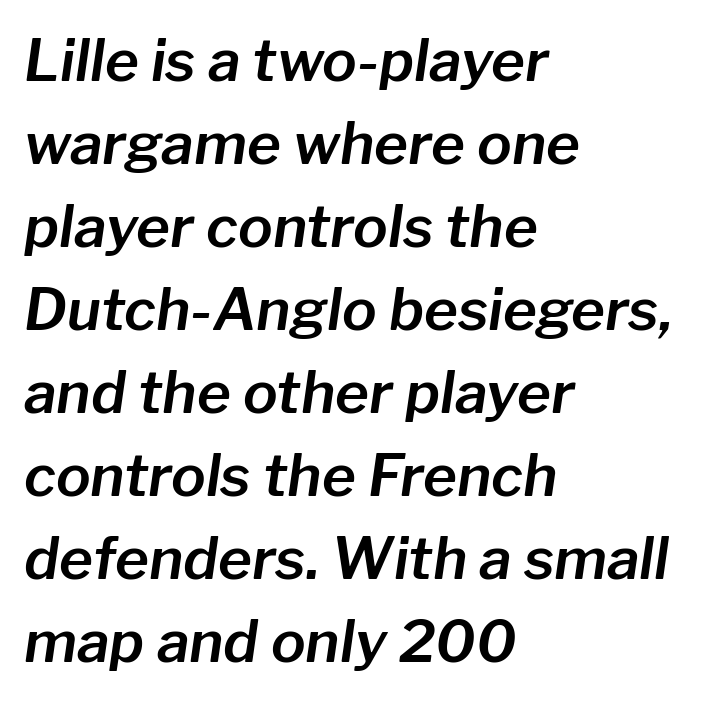
{"italic": "yes", "lean": "right", "slant_degrees": 8, "width": "normal", "stroke_contrast": "low", "x_height": "medium", "monospaced": "no", "underline": "no", "align": "left", "line_spacing": "normal", "line_spacing_ratio": 1.43, "letter_spacing": "normal", "letter_spacing_em": 0.0, "glyph_px": 58}
